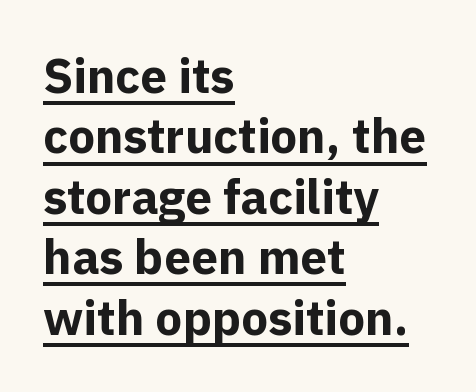
Q: Is the text bold? A: Yes.
Q: Is the text italic (slanted)? A: No, it is upright.
Q: Is the typeface a serif or a sans-serif typeface? A: Sans-serif.
Q: Is the text underlined? A: Yes.
Q: How is the paragraph aligned? A: Left-aligned.
Q: Is the spacing between letters normal or unusually wide? A: Normal.
Q: Is the spacing between lines tight, normal or loose? A: Normal.
Q: Width (condensed, normal, or wide)? A: Normal.
Q: x-height? A: Medium.
Q: Monospaced? A: No.
